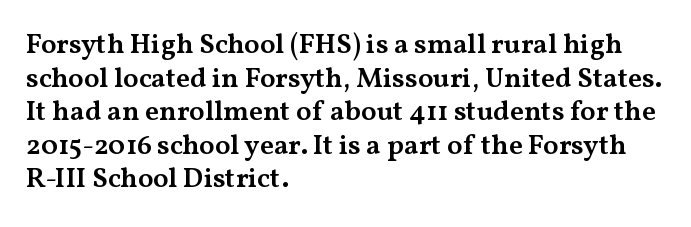
{"serif": "yes", "italic": "no", "bold": "semi", "weight": "semibold", "width": "wide", "stroke_contrast": "medium", "x_height": "medium", "monospaced": "no", "underline": "no", "align": "left", "line_spacing_ratio": 1.2, "letter_spacing": "normal", "letter_spacing_em": 0.0, "glyph_px": 28}
